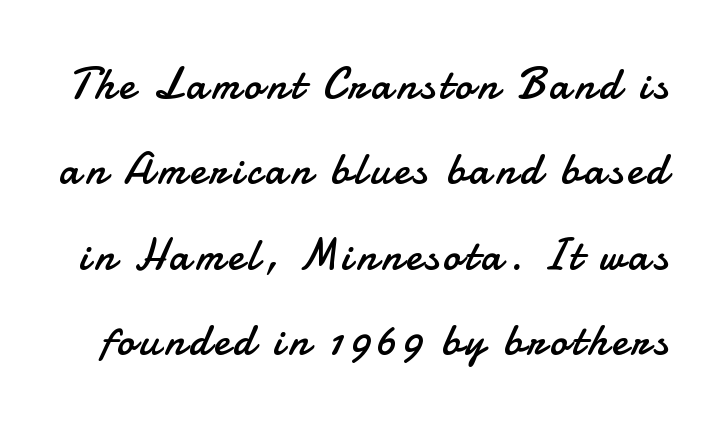
{"serif": "no", "bold": "no", "weight": "regular", "width": "normal", "stroke_contrast": "low", "x_height": "small", "monospaced": "no", "underline": "no", "line_spacing": "loose", "line_spacing_ratio": 1.94, "glyph_px": 44}
